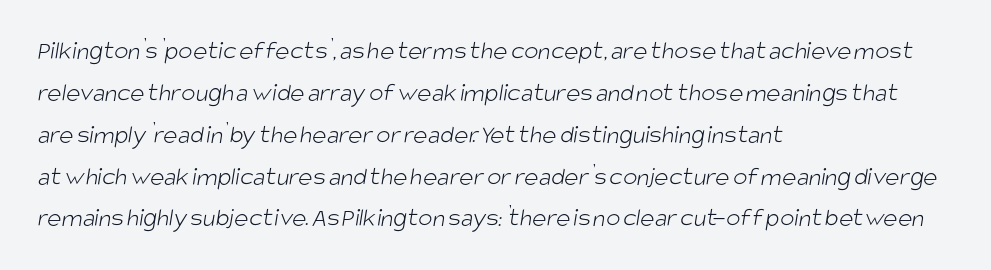
The image shows 27 px text type; set left-aligned, normal line spacing (1.55x), normal letter spacing, not underlined.
